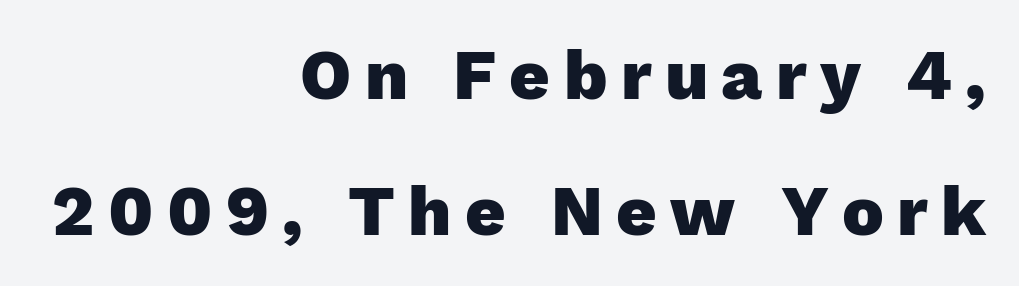
Q: Is the text bold? A: Yes.
Q: Is the text italic (slanted)? A: No, it is upright.
Q: Is the typeface a serif or a sans-serif typeface? A: Sans-serif.
Q: Is the text underlined? A: No.
Q: How is the paragraph aligned? A: Right-aligned.
Q: Is the spacing between lines tight, normal or loose? A: Loose.
Q: Width (condensed, normal, or wide)? A: Normal.
Q: Stroke contrast? A: Low.
Q: x-height? A: Medium.
Q: Monospaced? A: No.
